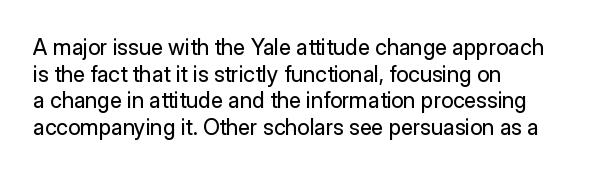
The image shows 22 px text type, upright; set left-aligned, line spacing 1.21x, normal letter spacing, not underlined.
